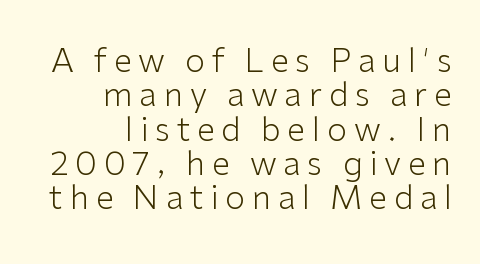
{"serif": "no", "italic": "no", "bold": "no", "weight": "light", "width": "normal", "stroke_contrast": "low", "x_height": "medium", "monospaced": "no", "underline": "no", "align": "right", "line_spacing": "tight", "line_spacing_ratio": 1.04, "letter_spacing": "wide", "letter_spacing_em": 0.2, "glyph_px": 33}
